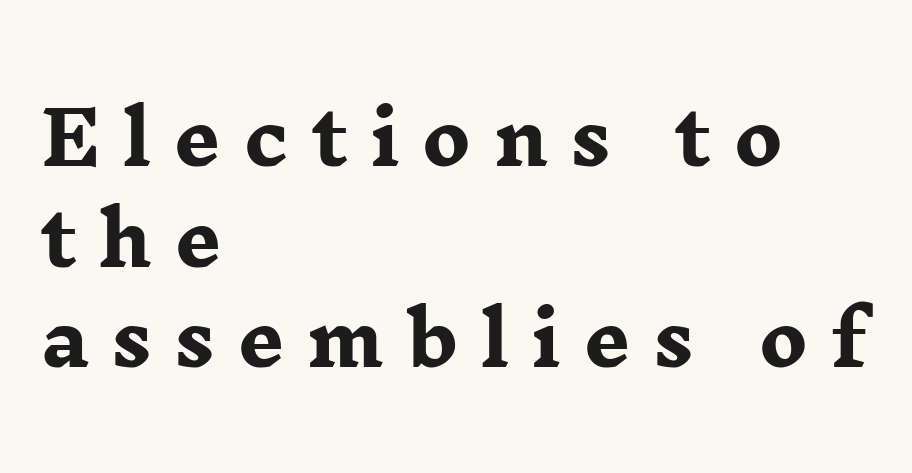
{"serif": "yes", "italic": "no", "bold": "yes", "weight": "heavy", "width": "wide", "stroke_contrast": "low", "x_height": "medium", "monospaced": "no", "underline": "no", "align": "left", "line_spacing": "normal", "line_spacing_ratio": 1.38, "letter_spacing": "wide", "letter_spacing_em": 0.3, "glyph_px": 73}
